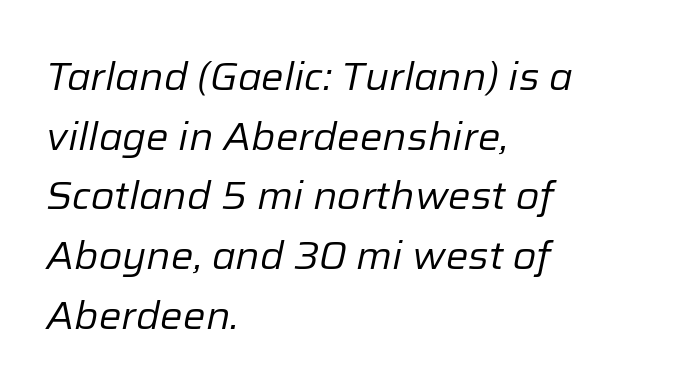
The image shows 38 px regular-weight type, italic (leaning right); set left-aligned, normal line spacing (1.57x), normal letter spacing, not underlined; low stroke contrast and a medium x-height.
